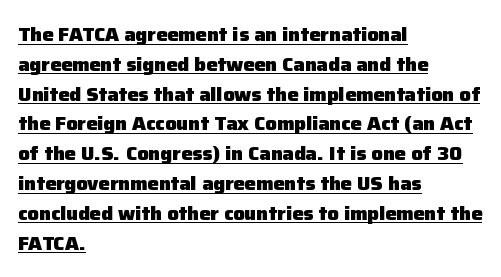
All the whitespace from short lines collects on the right. There is no visible air inserted between adjacent glyphs. Each line of the rendering has a horizontal stroke beneath the glyphs. Vertically, the passage feels balanced, rows spaced as you'd expect. These lines were composed using upright roman letters. Heavy, bold letterforms.
